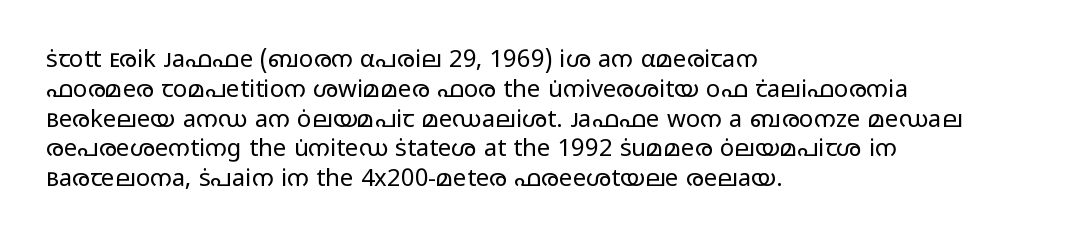
{"italic": "no", "bold": "no", "underline": "no", "align": "left", "line_spacing_ratio": 1.24, "letter_spacing": "normal", "letter_spacing_em": 0.0, "glyph_px": 24}
